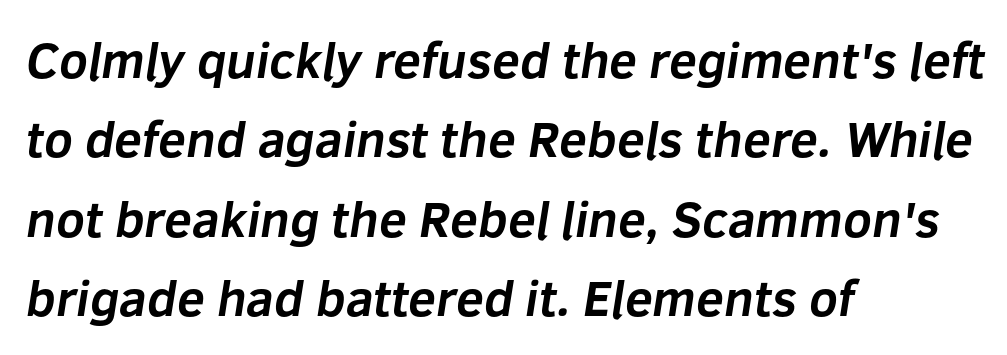
Q: Is the text bold? A: Yes.
Q: Is the typeface a serif or a sans-serif typeface? A: Sans-serif.
Q: Is the text underlined? A: No.
Q: How is the paragraph aligned? A: Left-aligned.
Q: Is the spacing between letters normal or unusually wide? A: Normal.
Q: Is the spacing between lines tight, normal or loose? A: Normal.
Q: Width (condensed, normal, or wide)? A: Normal.
Q: Stroke contrast? A: Low.
Q: x-height? A: Medium.
Q: Monospaced? A: No.
